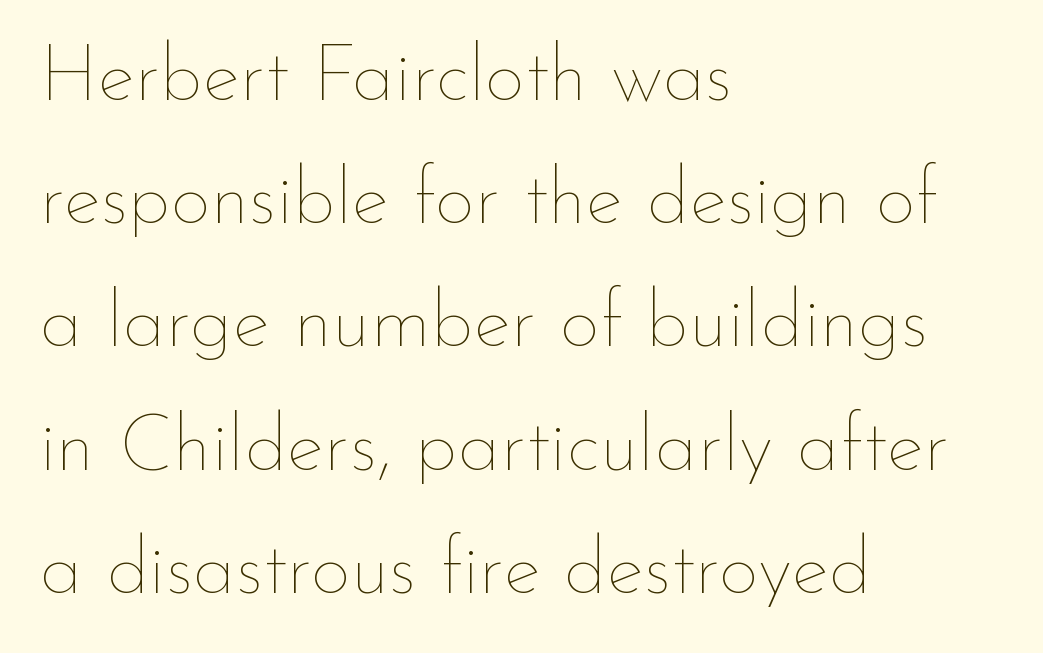
The image shows 79 px thin type, upright; set left-aligned, normal line spacing (1.56x), normal letter spacing, not underlined; low stroke contrast and a small x-height.
